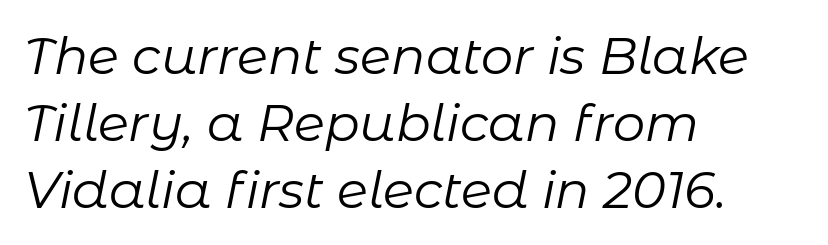
The face used here has a pronounced slope to its letters. Think of a printed novel: that variable character pitch is what you see here. The lines are quadded left. Weight: regular or lighter. The block of text has a typical density, with ordinary space between rows.
